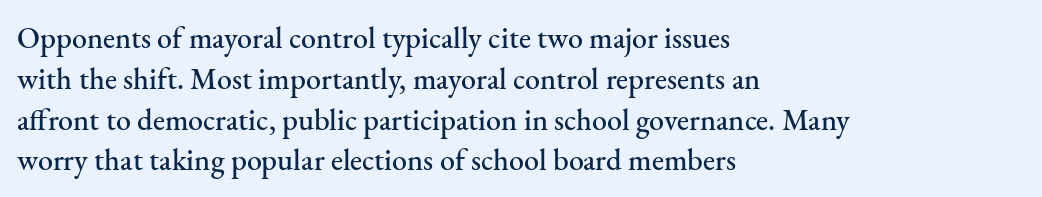
The image shows 30 px serif type, upright; set left-aligned, normal line spacing (1.36x), normal letter spacing, not underlined; medium stroke contrast and a small x-height.
